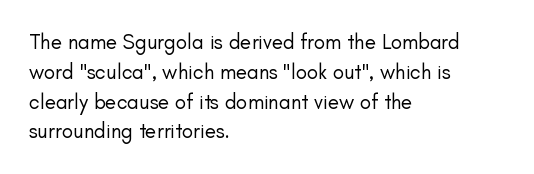
Q: Is the text bold? A: No.
Q: Is the text italic (slanted)? A: No, it is upright.
Q: Is the text underlined? A: No.
Q: How is the paragraph aligned? A: Left-aligned.
Q: Is the spacing between letters normal or unusually wide? A: Normal.
Q: Is the spacing between lines tight, normal or loose? A: Normal.
